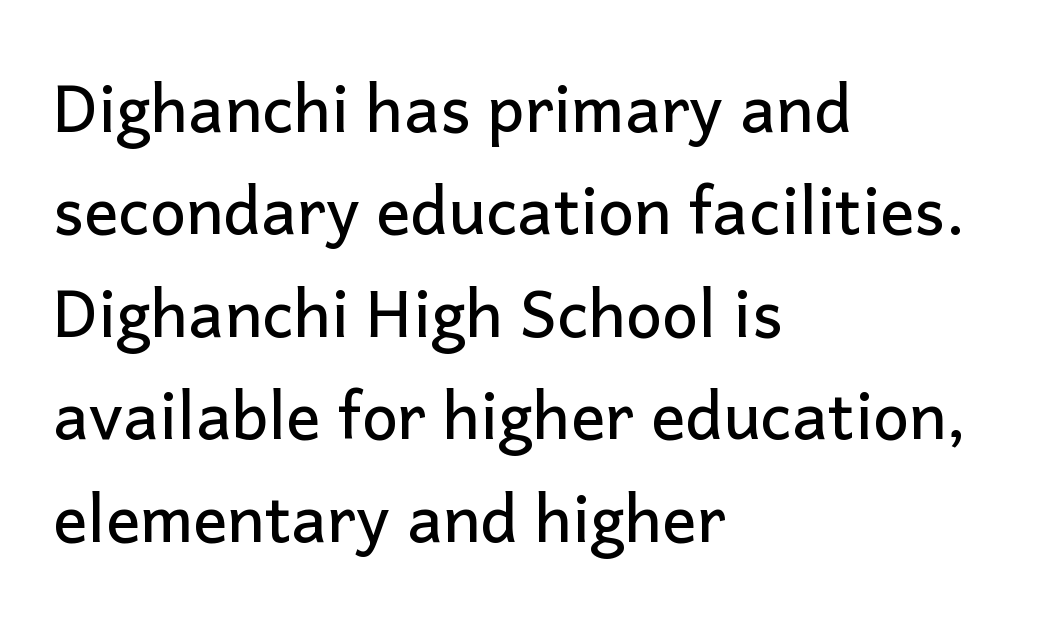
Q: Is the text italic (slanted)? A: No, it is upright.
Q: Is the typeface a serif or a sans-serif typeface? A: Sans-serif.
Q: Is the text underlined? A: No.
Q: How is the paragraph aligned? A: Left-aligned.
Q: Is the spacing between letters normal or unusually wide? A: Normal.
Q: Is the spacing between lines tight, normal or loose? A: Normal.
Q: Width (condensed, normal, or wide)? A: Normal.
Q: Stroke contrast? A: Low.
Q: x-height? A: Medium.
Q: Monospaced? A: No.
